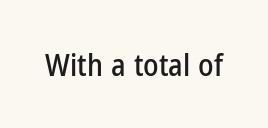
The image shows 31 px condensed sans-serif type, upright; set normal letter spacing, not underlined; low stroke contrast and a medium x-height.
